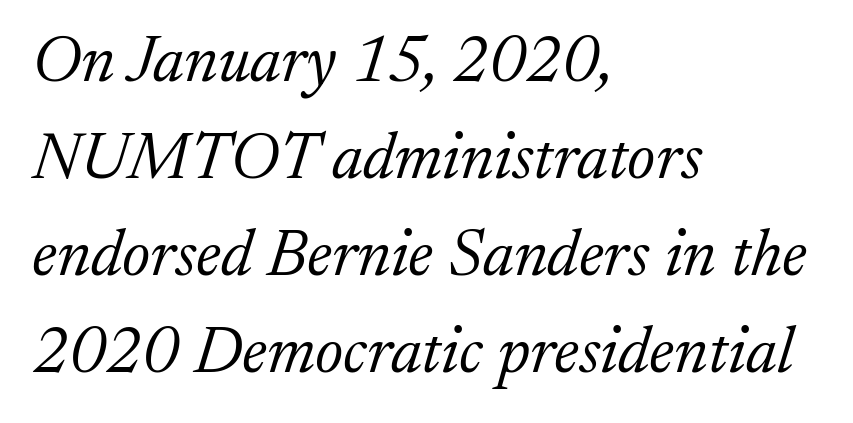
The image shows 66 px light serif type, italic (leaning right); set left-aligned, normal line spacing (1.47x), normal letter spacing, not underlined; low stroke contrast and a medium x-height.
